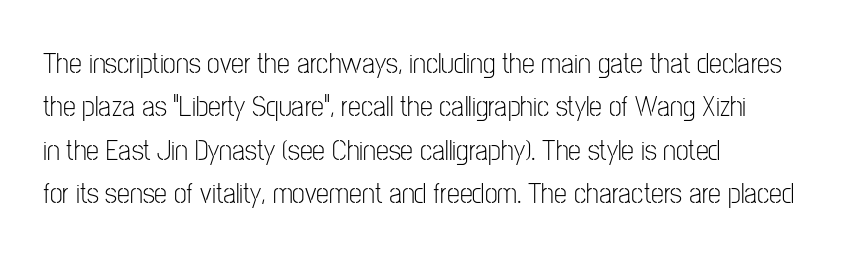
Here the designer chose a conventional face with non-uniform glyph widths. A typesetter would label this face a sans. This sample uses an upright cut, with every glyph sitting square on the baseline. Alignment: flush left. Any mark beneath the type? The region is blank.
